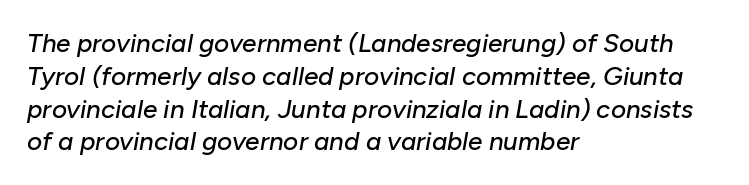
The rag falls on the right side of this text block. Quick note: italic. The tracking reads as untouched default to a designer's eye. A normal amount of white space separates one row of letters from the next. Nobody drew a line under any word here.
